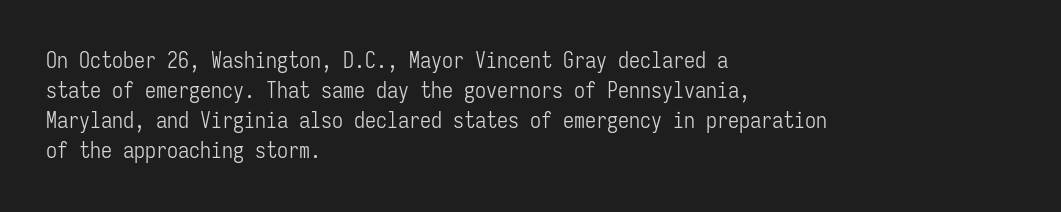
The image shows 22 px text type, upright; set left-aligned, normal line spacing (1.37x), normal letter spacing, not underlined.
